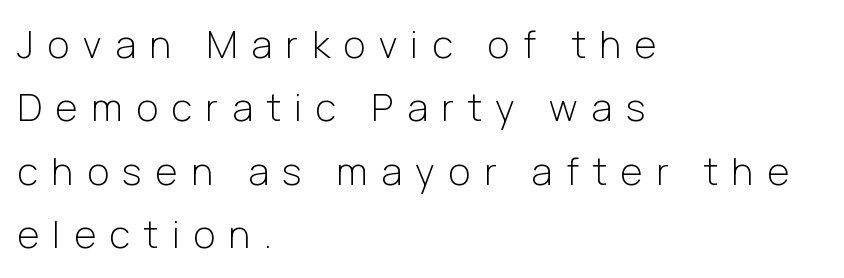
Look at the bottom of the vertical strokes: they stop flat, with no serifs. Here the glyphs are tracked loosely, breaking word shapes into spaced letters. Looks like regular typesetting: each glyph gets only the width it needs. Posture: upright roman. The face looks like a standard text weight, possibly lighter.
